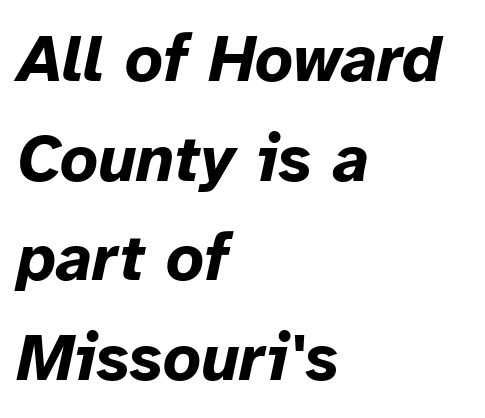
Q: Is the text bold? A: Yes.
Q: Is the text italic (slanted)? A: Yes, it leans right by about 12 degrees.
Q: Is the text underlined? A: No.
Q: How is the paragraph aligned? A: Left-aligned.
Q: Is the spacing between letters normal or unusually wide? A: Normal.
Q: Is the spacing between lines tight, normal or loose? A: Normal.
Q: Width (condensed, normal, or wide)? A: Normal.
Q: Stroke contrast? A: Low.
Q: x-height? A: Medium.
Q: Monospaced? A: No.
